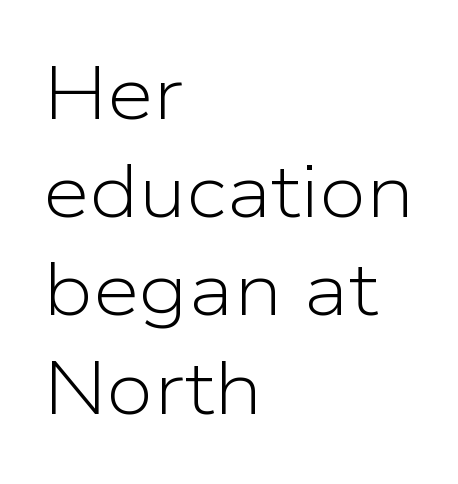
The image shows 75 px light sans-serif type, upright; set left-aligned, normal line spacing (1.31x), normal letter spacing, not underlined; low stroke contrast and a medium x-height.
